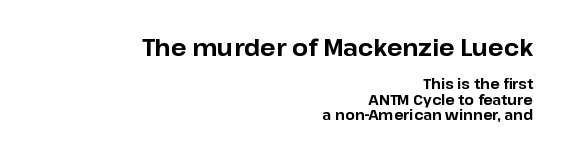
The image shows 23 px bold type, upright; set right-aligned, tight line spacing (1.09x), normal letter spacing, not underlined; the first (top) block is 1.64x larger.
